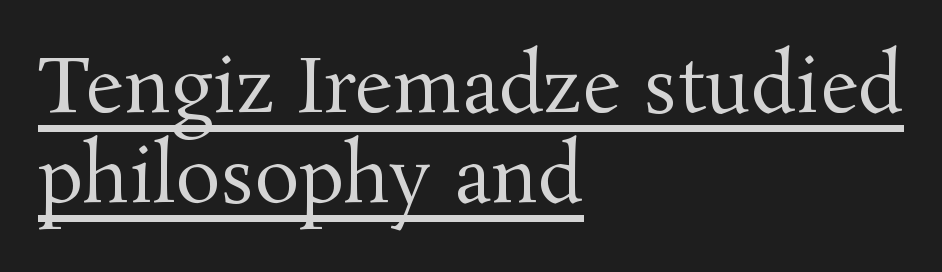
The image shows 75 px regular-weight serif type, upright; set left-aligned, line spacing 1.2x, normal letter spacing, underlined; medium stroke contrast and a medium x-height.
